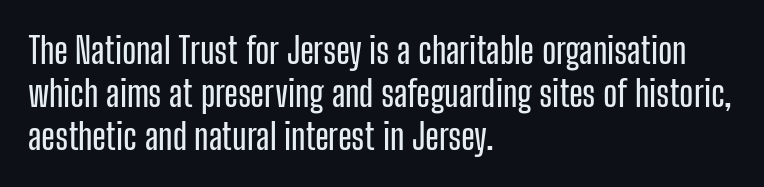
The image shows 36 px condensed sans-serif type, upright; set left-aligned, line spacing 1.2x, normal letter spacing, not underlined; low stroke contrast and a medium x-height.
